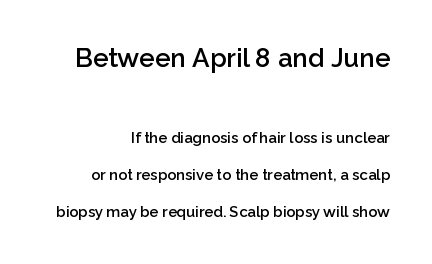
Q: Is the text bold? A: Semi-bold.
Q: Is the text italic (slanted)? A: No, it is upright.
Q: Is the text underlined? A: No.
Q: Is the spacing between letters normal or unusually wide? A: Normal.
Q: Is the spacing between lines tight, normal or loose? A: Loose.
Q: Which block of text is set in a larger size, the first (top) or the second (bottom)? A: The first (top) one.
